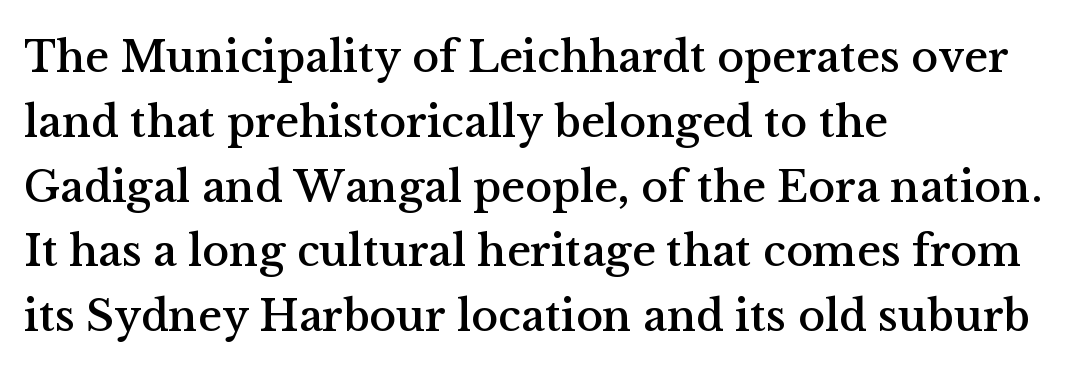
The image shows 45 px serif type, upright; set left-aligned, normal line spacing (1.44x), normal letter spacing, not underlined; medium stroke contrast and a medium x-height.
